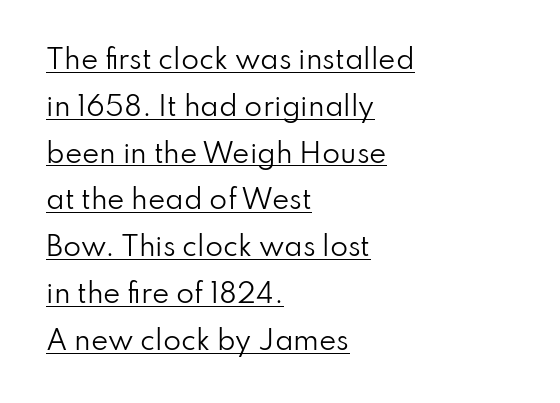
The image shows 26 px text type, upright; set left-aligned, line spacing 1.8x, normal letter spacing, underlined.
